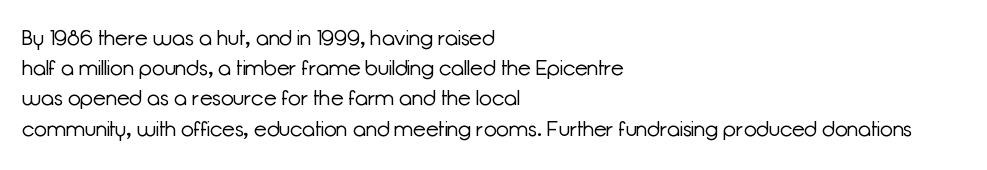
Q: Is the text bold? A: No.
Q: Is the text italic (slanted)? A: No, it is upright.
Q: Is the text underlined? A: No.
Q: How is the paragraph aligned? A: Left-aligned.
Q: Is the spacing between letters normal or unusually wide? A: Normal.
Q: Is the spacing between lines tight, normal or loose? A: Normal.
